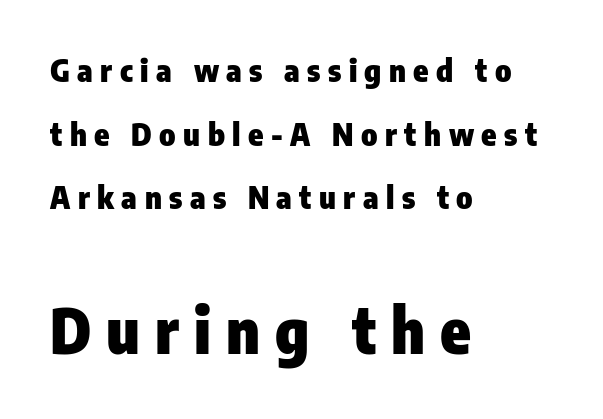
Q: Is the text bold? A: Yes.
Q: Is the text italic (slanted)? A: No, it is upright.
Q: Is the typeface a serif or a sans-serif typeface? A: Sans-serif.
Q: Is the text underlined? A: No.
Q: How is the paragraph aligned? A: Left-aligned.
Q: Is the spacing between letters normal or unusually wide? A: Unusually wide.
Q: Is the spacing between lines tight, normal or loose? A: Loose.
Q: Which block of text is set in a larger size, the first (top) or the second (bottom)? A: The second (bottom) one.
Q: Width (condensed, normal, or wide)? A: Condensed.
Q: Stroke contrast? A: Low.
Q: x-height? A: Medium.
Q: Monospaced? A: No.
